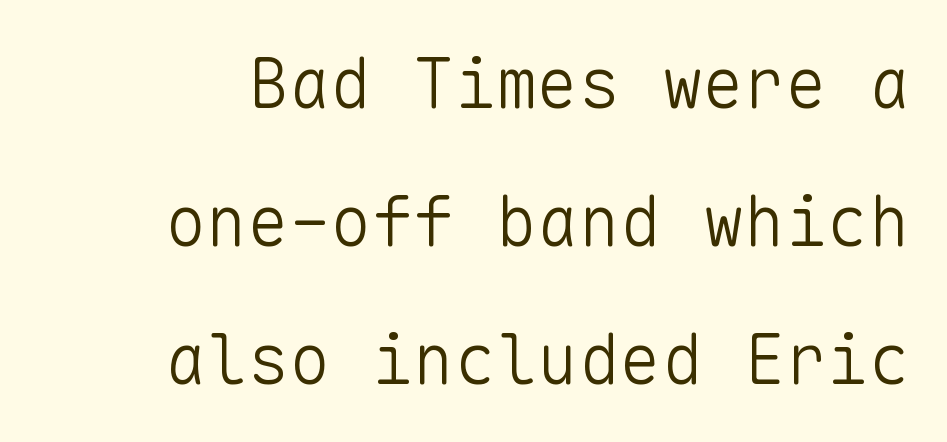
Glance below the letters and you will spot only blank space. The lettering stays uniformly vertical, giving the passage a roman look. This is sans-serif lettering, the kind often seen on screens and signage. This reads as an unemphasized weight, regular at the heaviest. Students, observe: this is what heavily led, spacious text looks like.
